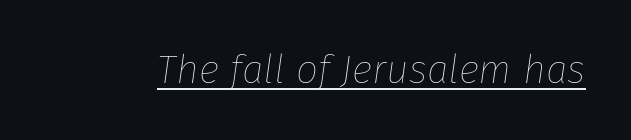
{"italic": "yes", "lean": "right", "slant_degrees": 8, "bold": "no", "weight": "thin", "width": "normal", "stroke_contrast": "low", "x_height": "medium", "monospaced": "no", "underline": "yes", "letter_spacing": "normal", "letter_spacing_em": 0.0, "glyph_px": 39}
